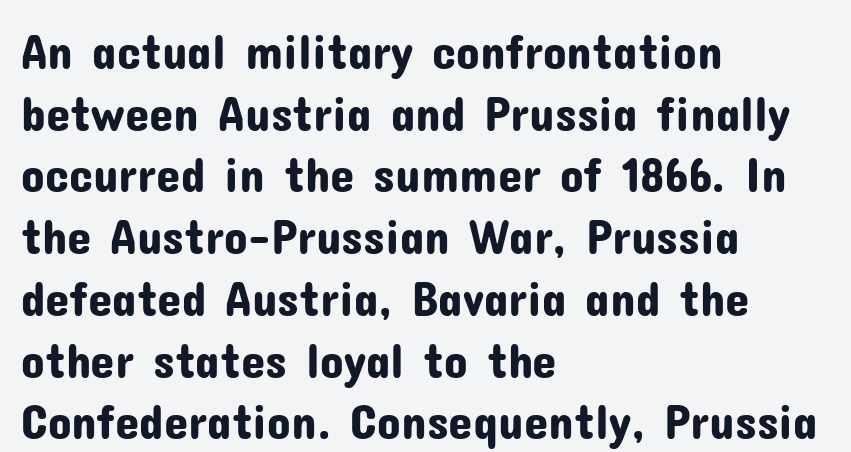
{"serif": "no", "italic": "no", "width": "normal", "stroke_contrast": "low", "x_height": "medium", "monospaced": "no", "underline": "no", "align": "left", "line_spacing": "normal", "line_spacing_ratio": 1.26, "letter_spacing": "normal", "letter_spacing_em": 0.0, "glyph_px": 49}
